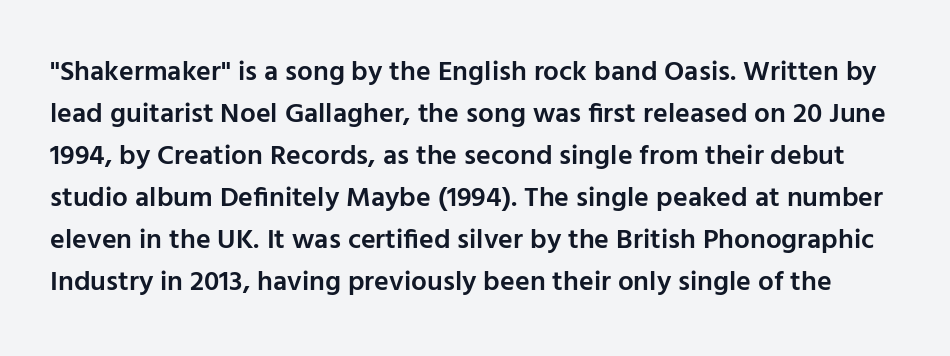
The image shows 28 px semibold sans-serif type, upright; set normal line spacing (1.5x), normal letter spacing, not underlined; low stroke contrast and a medium x-height.
